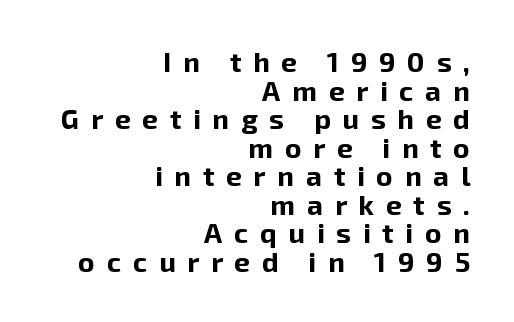
The image shows 28 px bold sans-serif type, upright; set right-aligned, tight line spacing (1.02x), unusually wide letter spacing (+0.42 em), not underlined; low stroke contrast and a medium x-height.
